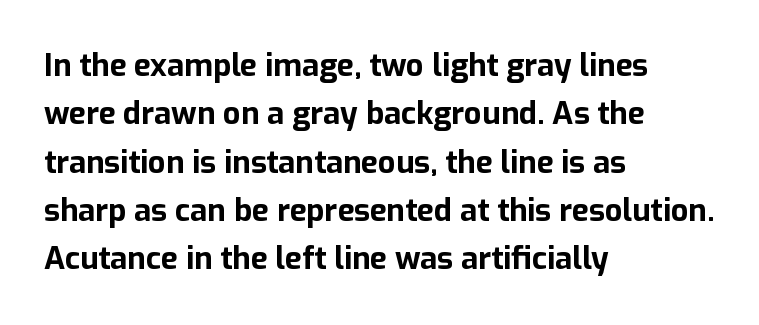
Is this a sans? Yes — the strokes have no serifs. Which margin do the lines hug? The left one — the right edge is uneven. Look at the tracking — it's just the regular setting, nothing added. Has an underline been added? It has not. Each glyph is drawn with heavy, bold strokes. Tall strokes in this sample are plumb rather than angled.
